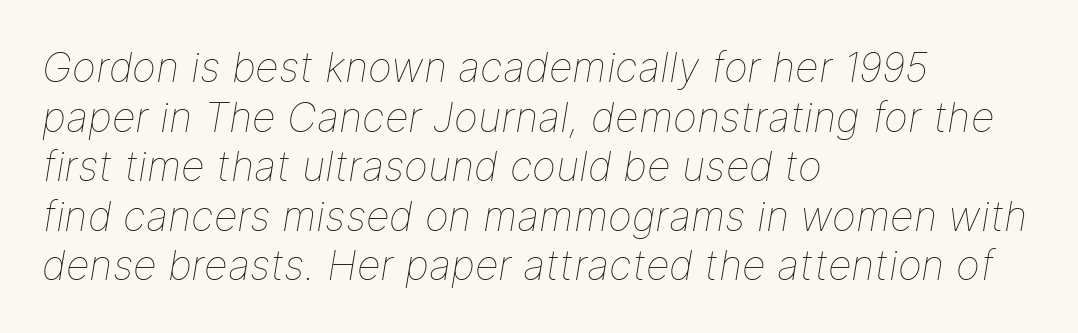
Q: Is the text bold? A: No.
Q: Is the text italic (slanted)? A: Yes, it leans right by about 9 degrees.
Q: Is the text underlined? A: No.
Q: How is the paragraph aligned? A: Left-aligned.
Q: Is the spacing between letters normal or unusually wide? A: Normal.
Q: Width (condensed, normal, or wide)? A: Normal.
Q: Stroke contrast? A: Low.
Q: x-height? A: Medium.
Q: Monospaced? A: No.
